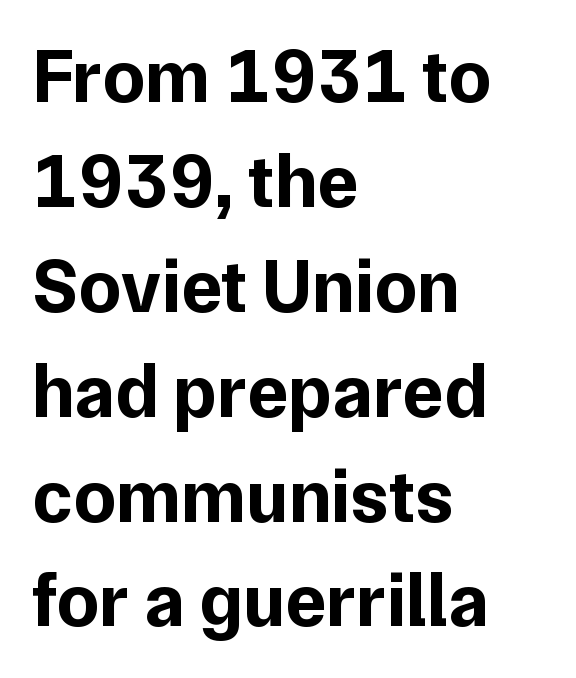
{"serif": "no", "italic": "no", "bold": "yes", "weight": "bold", "width": "normal", "stroke_contrast": "low", "x_height": "medium", "monospaced": "no", "underline": "no", "align": "left", "line_spacing": "normal", "line_spacing_ratio": 1.38, "letter_spacing": "normal", "letter_spacing_em": 0.0, "glyph_px": 76}
